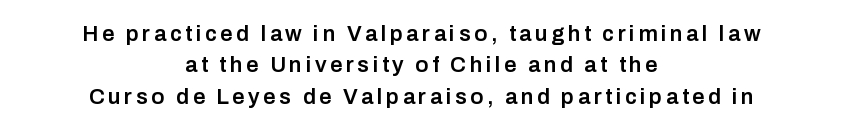
{"italic": "no", "bold": "semi", "underline": "no", "align": "center", "line_spacing": "normal", "line_spacing_ratio": 1.43, "glyph_px": 22}
